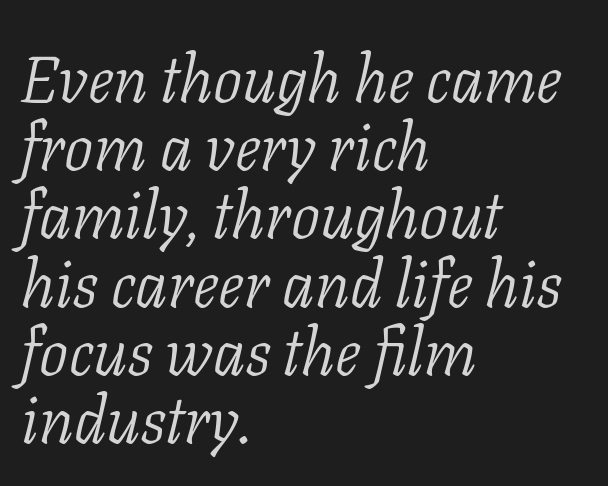
{"serif": "yes", "italic": "yes", "lean": "right", "slant_degrees": 11, "bold": "no", "weight": "light", "width": "normal", "stroke_contrast": "low", "x_height": "medium", "monospaced": "no", "underline": "no", "align": "left", "line_spacing": "tight", "line_spacing_ratio": 1.05, "letter_spacing": "normal", "letter_spacing_em": 0.0, "glyph_px": 65}
